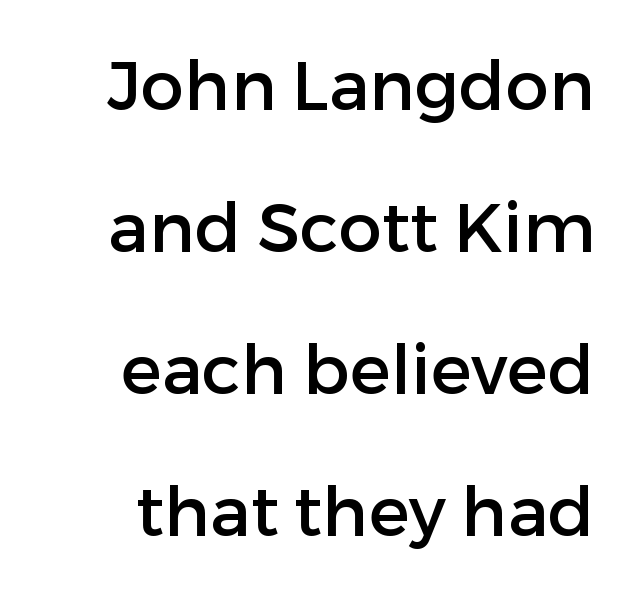
Q: Is the text italic (slanted)? A: No, it is upright.
Q: Is the typeface a serif or a sans-serif typeface? A: Sans-serif.
Q: Is the text underlined? A: No.
Q: Is the spacing between letters normal or unusually wide? A: Normal.
Q: Is the spacing between lines tight, normal or loose? A: Loose.
Q: Width (condensed, normal, or wide)? A: Normal.
Q: Stroke contrast? A: Low.
Q: x-height? A: Medium.
Q: Monospaced? A: No.
